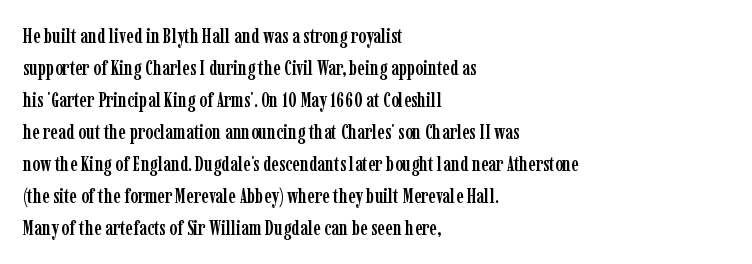
Spacing between characters is what you'd get straight out of the box. This sample is left-justified, so line endings fall wherever the words run out. Has an underline been added? It has not. Evenly set lines give the paragraph a standard silhouette. You can tell it's not italic because the verticals are truly vertical.
